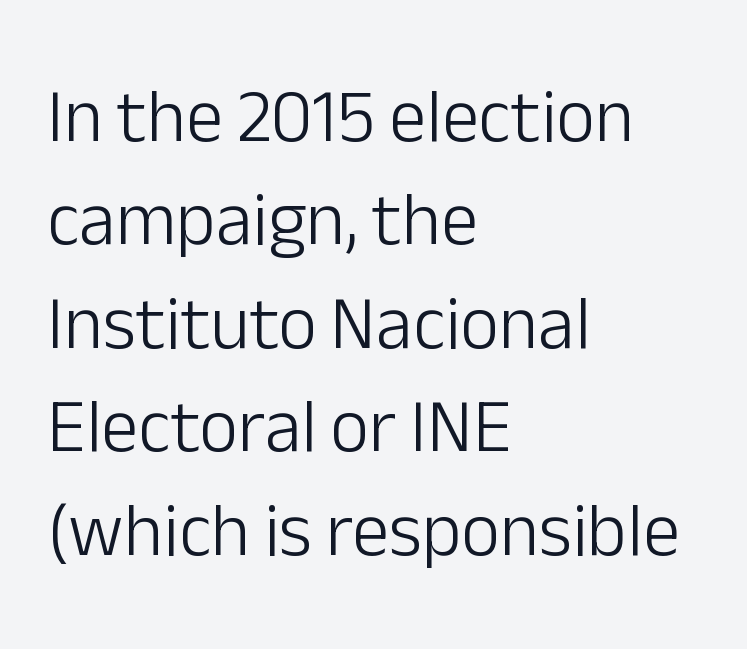
{"serif": "no", "italic": "no", "bold": "no", "weight": "light", "width": "normal", "stroke_contrast": "low", "x_height": "medium", "monospaced": "no", "underline": "no", "align": "left", "line_spacing": "normal", "line_spacing_ratio": 1.38, "letter_spacing": "normal", "letter_spacing_em": 0.0, "glyph_px": 75}
